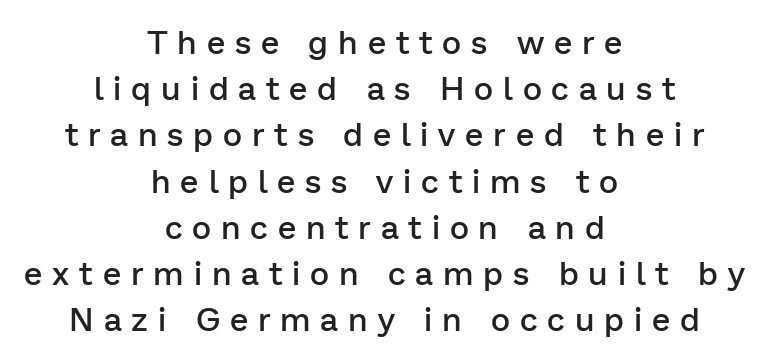
Q: Is the text bold? A: Semi-bold.
Q: Is the text italic (slanted)? A: No, it is upright.
Q: Is the typeface a serif or a sans-serif typeface? A: Sans-serif.
Q: Is the text underlined? A: No.
Q: How is the paragraph aligned? A: Centered.
Q: Is the spacing between letters normal or unusually wide? A: Unusually wide.
Q: Is the spacing between lines tight, normal or loose? A: Normal.
Q: Width (condensed, normal, or wide)? A: Normal.
Q: Stroke contrast? A: Low.
Q: x-height? A: Medium.
Q: Monospaced? A: No.
